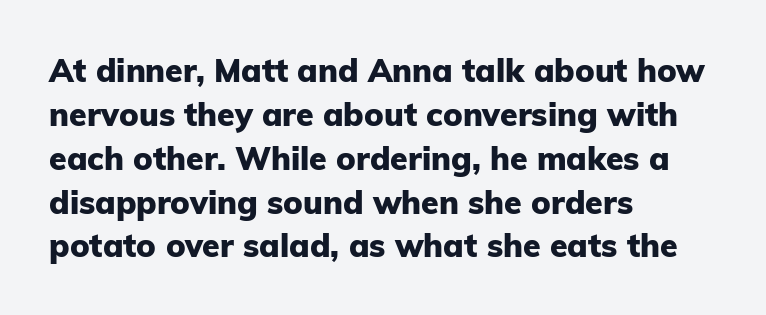
Notice how thick the strokes are: this is what a full bold looks like. What stands out about the letter spacing? Nothing — it is the standard amount. The typeface chosen for these lines omits serifs. The lettering holds an erect, upright posture throughout. Visually the block forms a straight wall on the left and a jagged coastline on the right.
